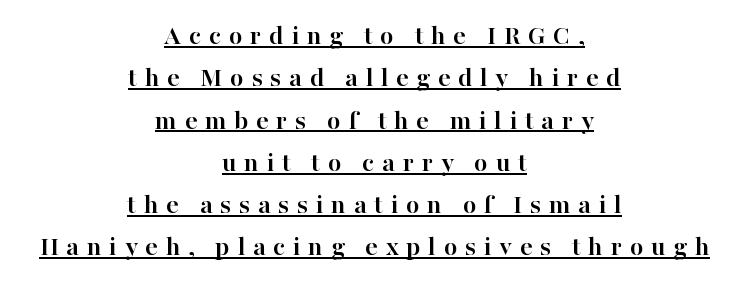
Q: Is the text bold? A: Yes.
Q: Is the text italic (slanted)? A: No, it is upright.
Q: Is the typeface a serif or a sans-serif typeface? A: Serif.
Q: Is the text underlined? A: Yes.
Q: How is the paragraph aligned? A: Centered.
Q: Is the spacing between letters normal or unusually wide? A: Unusually wide.
Q: Is the spacing between lines tight, normal or loose? A: Normal.
Q: Width (condensed, normal, or wide)? A: Normal.
Q: Stroke contrast? A: High.
Q: x-height? A: Medium.
Q: Monospaced? A: No.
